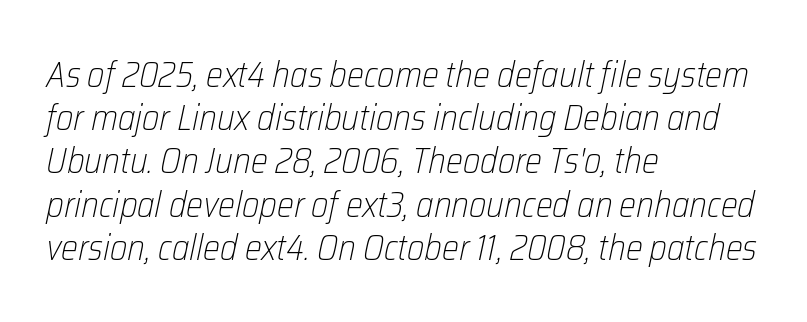
Q: Is the text bold? A: No.
Q: Is the text italic (slanted)? A: Yes, it leans right by about 12 degrees.
Q: Is the text underlined? A: No.
Q: How is the paragraph aligned? A: Left-aligned.
Q: Is the spacing between letters normal or unusually wide? A: Normal.
Q: Width (condensed, normal, or wide)? A: Condensed.
Q: Stroke contrast? A: Low.
Q: x-height? A: Medium.
Q: Monospaced? A: No.
